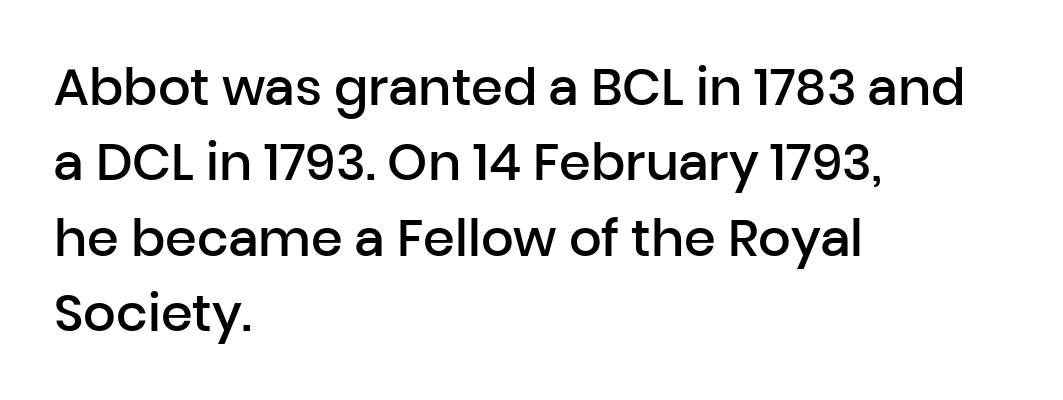
The image shows 51 px semibold sans-serif type, upright; set left-aligned, normal line spacing (1.48x), normal letter spacing, not underlined; low stroke contrast and a medium x-height.
